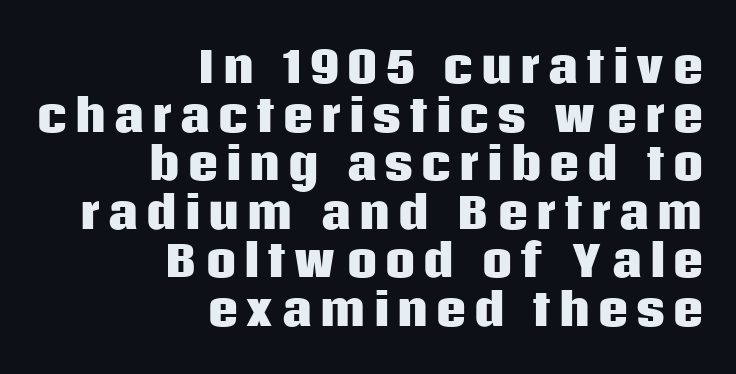
Q: Is the text bold? A: Yes.
Q: Is the text italic (slanted)? A: No, it is upright.
Q: Is the typeface a serif or a sans-serif typeface? A: Sans-serif.
Q: Is the text underlined? A: No.
Q: How is the paragraph aligned? A: Right-aligned.
Q: Is the spacing between lines tight, normal or loose? A: Tight.
Q: Width (condensed, normal, or wide)? A: Normal.
Q: Stroke contrast? A: Low.
Q: x-height? A: Large.
Q: Monospaced? A: No.
